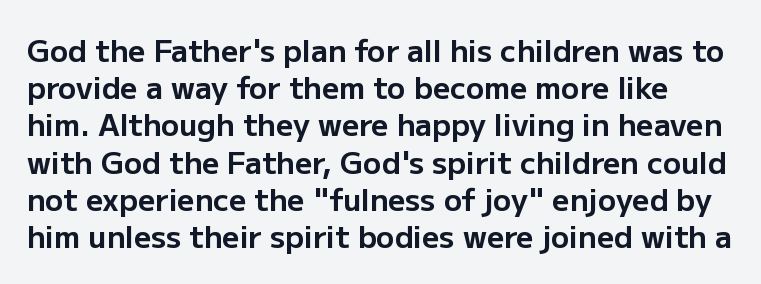
{"serif": "no", "italic": "no", "bold": "yes", "weight": "bold", "width": "normal", "stroke_contrast": "low", "x_height": "medium", "monospaced": "no", "underline": "no", "line_spacing_ratio": 1.24, "letter_spacing": "normal", "letter_spacing_em": 0.0, "glyph_px": 30}
